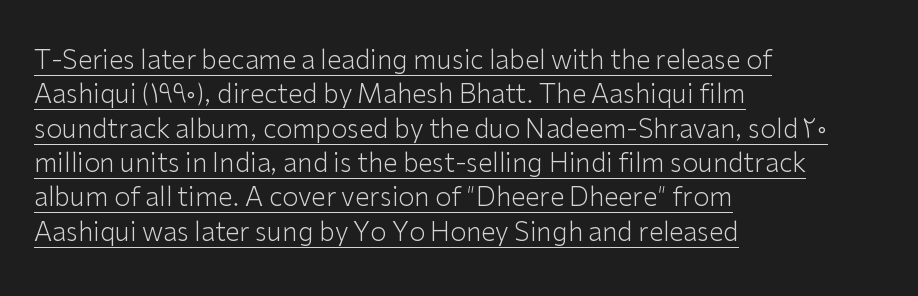
Q: Is the text bold? A: No.
Q: Is the text italic (slanted)? A: No, it is upright.
Q: Is the text underlined? A: Yes.
Q: How is the paragraph aligned? A: Left-aligned.
Q: Is the spacing between letters normal or unusually wide? A: Normal.
Q: Is the spacing between lines tight, normal or loose? A: Normal.
